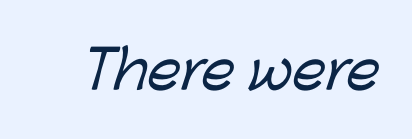
Character widths vary here, with narrow letters taking less room than wide ones. Letterform terminals end flat and unadorned throughout the passage. Decoration check: the copy has no underline. Here the glyphs are tracked normally, forming tight word shapes.
